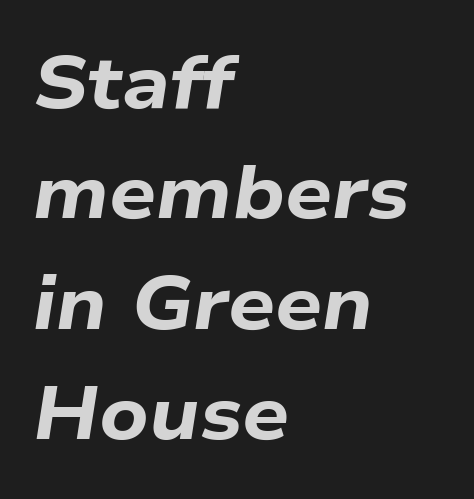
Q: Is the text bold? A: Yes.
Q: Is the text italic (slanted)? A: Yes, it leans right by about 9 degrees.
Q: Is the text underlined? A: No.
Q: How is the paragraph aligned? A: Left-aligned.
Q: Is the spacing between letters normal or unusually wide? A: Normal.
Q: Is the spacing between lines tight, normal or loose? A: Normal.
Q: Width (condensed, normal, or wide)? A: Wide.
Q: Stroke contrast? A: Low.
Q: x-height? A: Medium.
Q: Monospaced? A: No.
